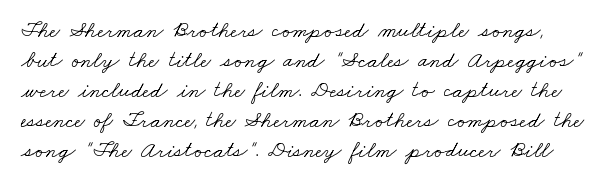
A normal amount of white space separates one row of letters from the next. A bare baseline throughout the passage. Stroke thickness stays within the range of a standard reading face or lighter. The letterforms sit shoulder to shoulder at normal distance.
